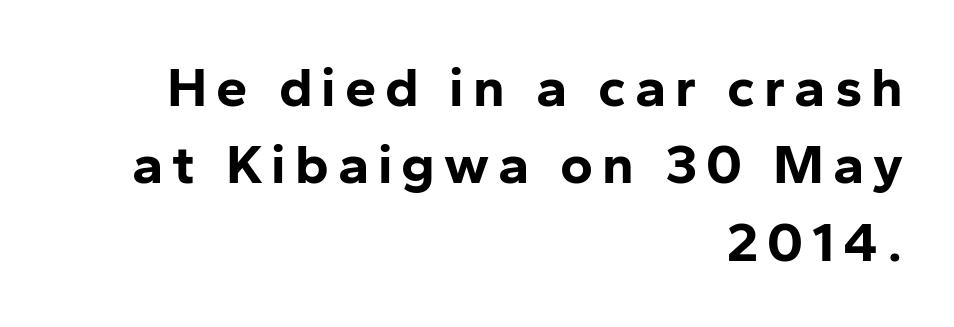
Serif or sans? Sans — the stroke terminals are bare. A dark, heavy texture on the line: the type is bold. No italicization has been applied; the sample stays upright. Quick note: interline space is typical.
